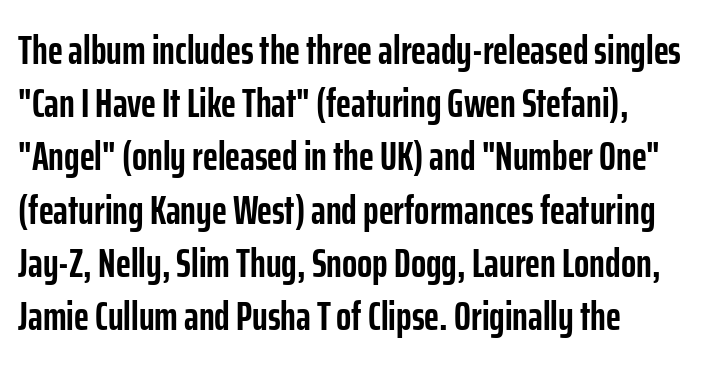
The image shows 40 px semibold, condensed sans-serif type, upright; set left-aligned, normal line spacing (1.33x), normal letter spacing, not underlined; low stroke contrast and a medium x-height.
